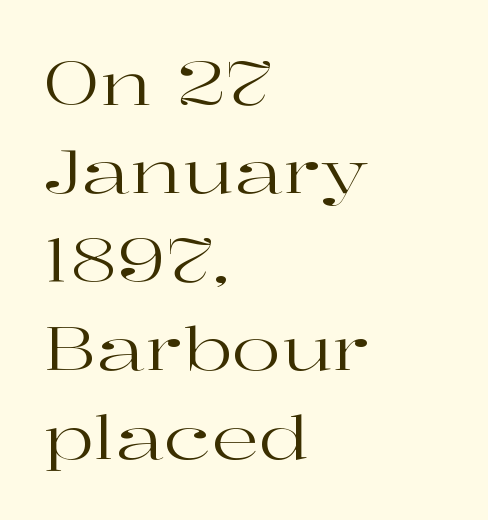
What's the leading like? Ordinary, nothing unusual. The string is rendered with underlining switched off. Glyph-to-glyph distance matches everyday printed text. Think of a printed novel: that variable character pitch is what you see here. The letterforms sit at book weight or below. Every row of glyphs begins at an identical x-position on the left.
